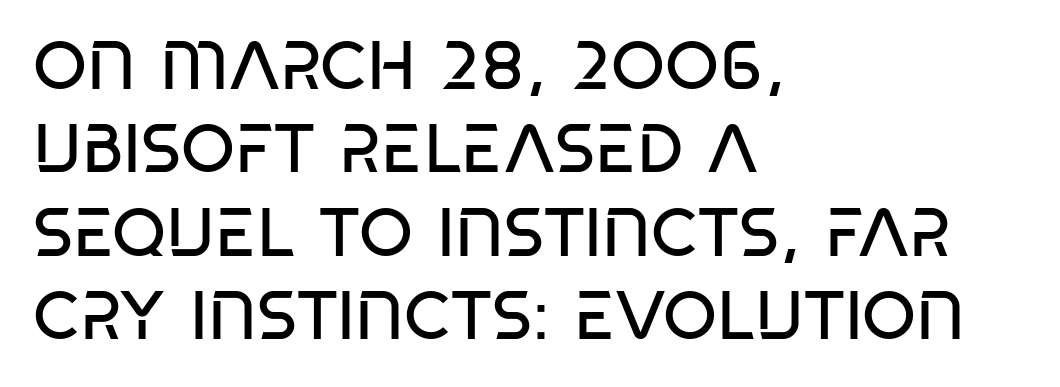
The characters display no serif detailing; their extremities are plain. How are the letters spaced? Ordinarily, with no added tracking. Rule under the text: the space is simply empty. This sample has the flowing, uneven cadence of proportional lettering. The ragged edge is on the right, which tells us the setting is flush left. The strokes are not fattened; the text isn't bold.
